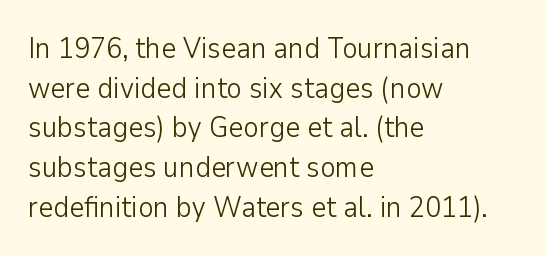
{"serif": "no", "italic": "no", "bold": "no", "weight": "light", "width": "normal", "stroke_contrast": "low", "x_height": "medium", "monospaced": "no", "underline": "no", "align": "left", "line_spacing": "normal", "line_spacing_ratio": 1.37, "letter_spacing": "normal", "letter_spacing_em": 0.0, "glyph_px": 29}
